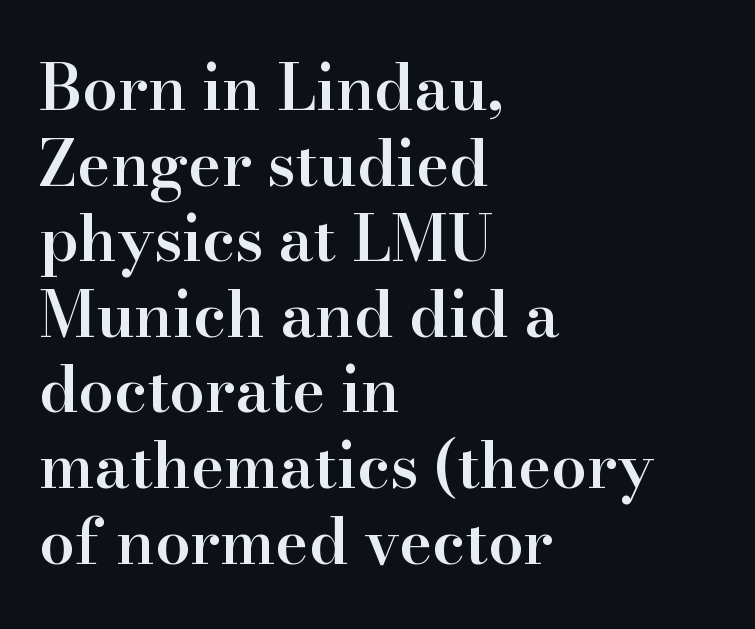
{"serif": "yes", "italic": "no", "bold": "semi", "weight": "semibold", "width": "normal", "stroke_contrast": "high", "x_height": "small", "monospaced": "no", "underline": "no", "align": "left", "line_spacing_ratio": 1.2, "letter_spacing": "normal", "letter_spacing_em": 0.0, "glyph_px": 63}
